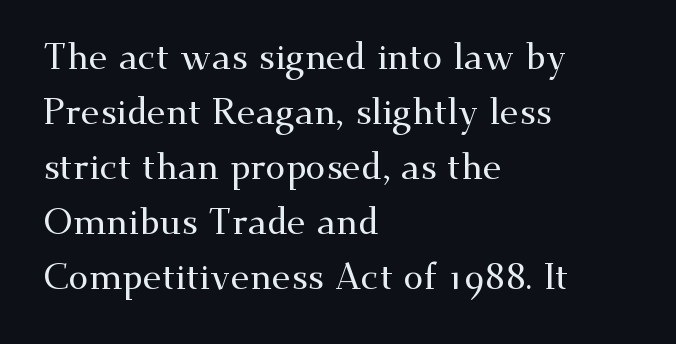
{"serif": "yes", "italic": "no", "width": "wide", "stroke_contrast": "medium", "x_height": "small", "monospaced": "no", "underline": "no", "align": "left", "line_spacing": "normal", "line_spacing_ratio": 1.53, "letter_spacing": "normal", "letter_spacing_em": 0.0, "glyph_px": 36}
